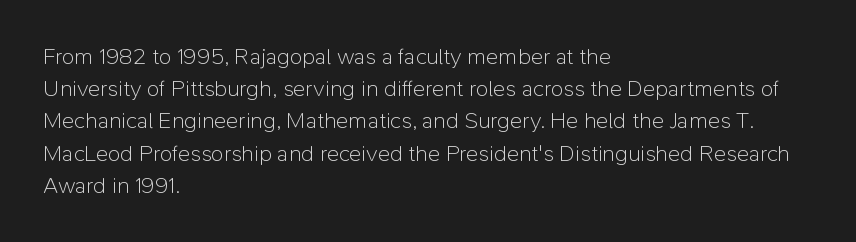
Q: Is the text bold? A: No.
Q: Is the text italic (slanted)? A: No, it is upright.
Q: Is the text underlined? A: No.
Q: How is the paragraph aligned? A: Left-aligned.
Q: Is the spacing between letters normal or unusually wide? A: Normal.
Q: Is the spacing between lines tight, normal or loose? A: Normal.
